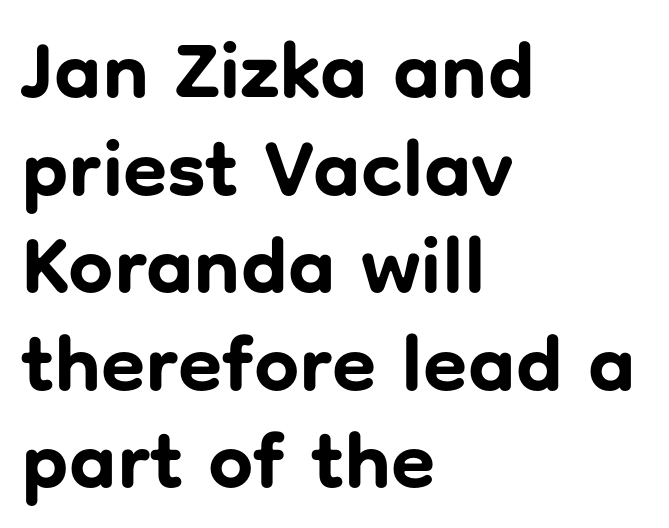
The image shows 80 px bold sans-serif type, upright; set left-aligned, line spacing 1.22x, normal letter spacing, not underlined; low stroke contrast and a medium x-height.
